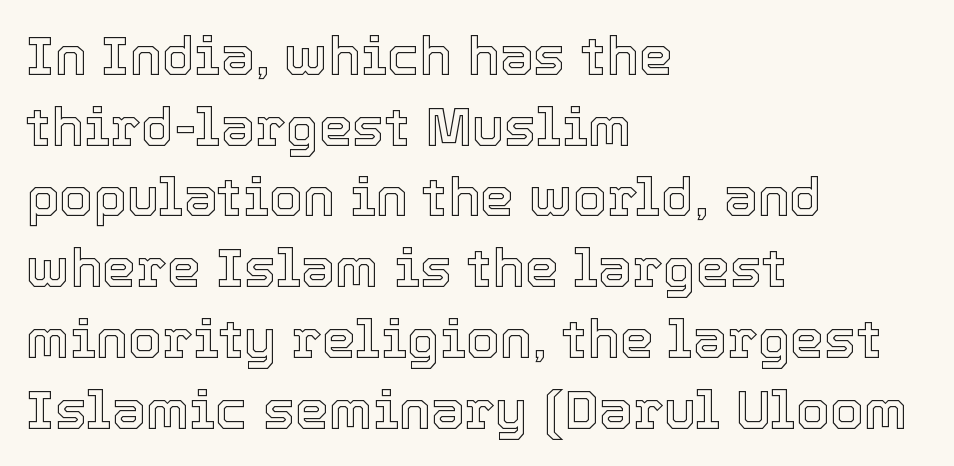
Q: Is the text italic (slanted)? A: No, it is upright.
Q: Is the text underlined? A: No.
Q: How is the paragraph aligned? A: Left-aligned.
Q: Is the spacing between letters normal or unusually wide? A: Normal.
Q: Is the spacing between lines tight, normal or loose? A: Normal.
Q: Width (condensed, normal, or wide)? A: Normal.
Q: x-height? A: Medium.
Q: Monospaced? A: No.
